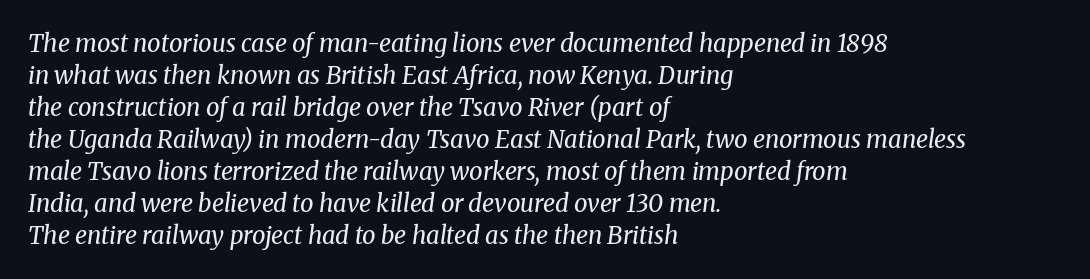
Q: Is the text bold? A: No.
Q: Is the text italic (slanted)? A: Yes, it leans right by about 8 degrees.
Q: Is the text underlined? A: No.
Q: How is the paragraph aligned? A: Left-aligned.
Q: Is the spacing between letters normal or unusually wide? A: Normal.
Q: Is the spacing between lines tight, normal or loose? A: Normal.
